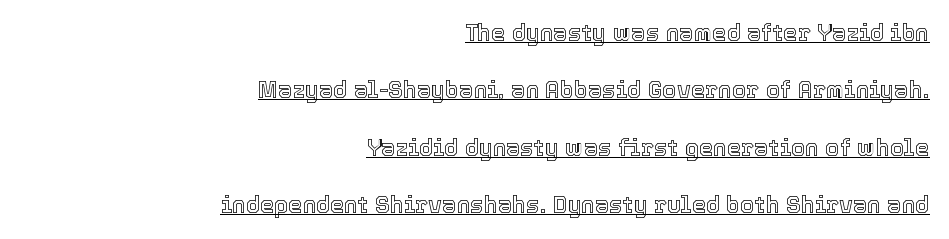
The image shows 23 px text type, upright; set right-aligned, loose line spacing (2.5x), normal letter spacing, underlined.
